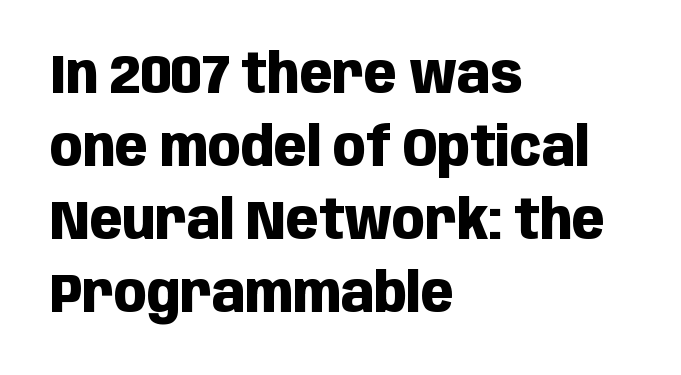
{"serif": "no", "italic": "no", "bold": "yes", "weight": "heavy", "width": "condensed", "stroke_contrast": "low", "x_height": "large", "monospaced": "no", "underline": "no", "align": "left", "line_spacing": "normal", "line_spacing_ratio": 1.35, "letter_spacing": "normal", "letter_spacing_em": 0.0, "glyph_px": 54}
